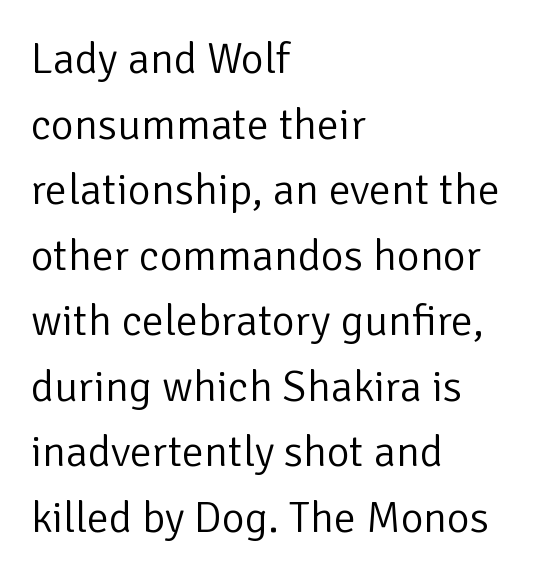
Q: Is the text bold? A: No.
Q: Is the text italic (slanted)? A: No, it is upright.
Q: Is the typeface a serif or a sans-serif typeface? A: Sans-serif.
Q: Is the text underlined? A: No.
Q: How is the paragraph aligned? A: Left-aligned.
Q: Is the spacing between letters normal or unusually wide? A: Normal.
Q: Is the spacing between lines tight, normal or loose? A: Normal.
Q: Width (condensed, normal, or wide)? A: Normal.
Q: Stroke contrast? A: Low.
Q: x-height? A: Medium.
Q: Monospaced? A: No.
